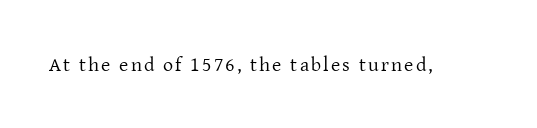
The image shows 20 px text type, upright; set not underlined.
